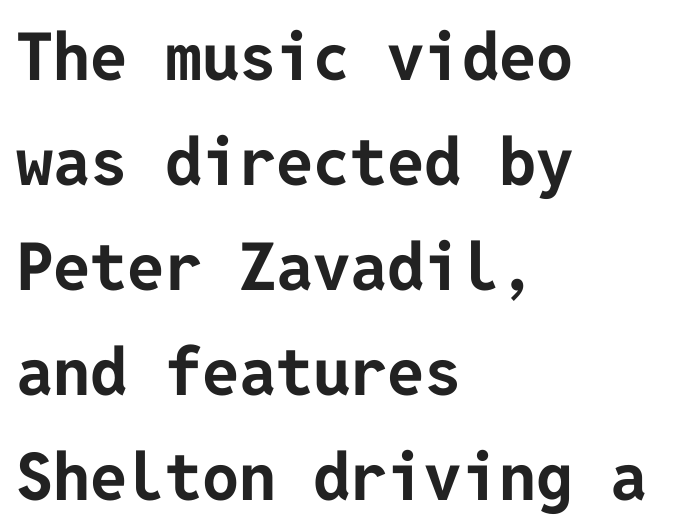
{"serif": "no", "italic": "no", "bold": "yes", "weight": "bold", "width": "normal", "stroke_contrast": "low", "x_height": "medium", "underline": "no", "align": "left", "line_spacing": "normal", "line_spacing_ratio": 1.59, "letter_spacing": "normal", "letter_spacing_em": 0.0, "glyph_px": 66}
